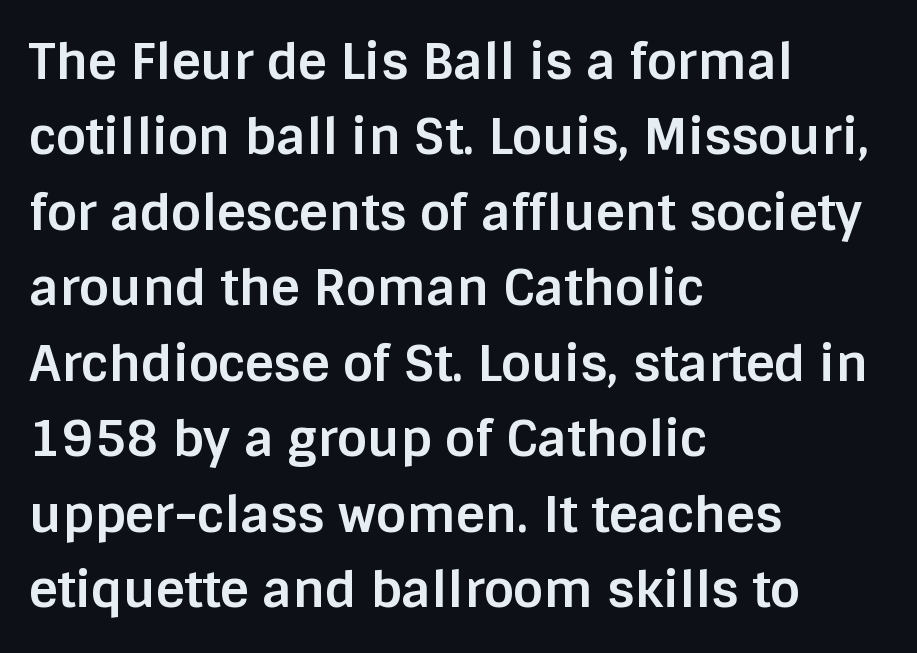
{"serif": "no", "italic": "no", "bold": "yes", "weight": "bold", "width": "normal", "stroke_contrast": "low", "x_height": "large", "monospaced": "no", "underline": "no", "align": "left", "line_spacing": "normal", "line_spacing_ratio": 1.51, "letter_spacing": "normal", "letter_spacing_em": 0.0, "glyph_px": 50}
